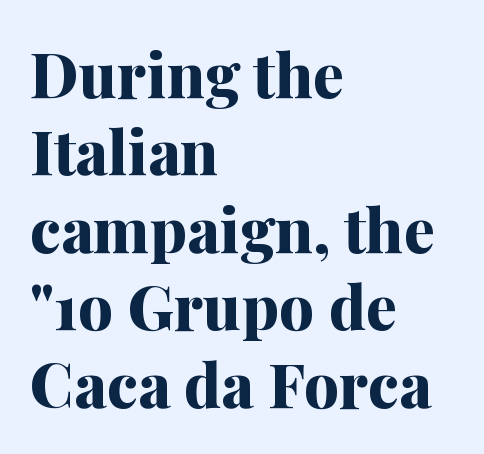
Whoever set this chose a conventional vertical rhythm. Descenders are the only things crossing below the line. In terms of weight, the rendering is a true, heavy bold. Letterform terminals end in serifs throughout the passage.
